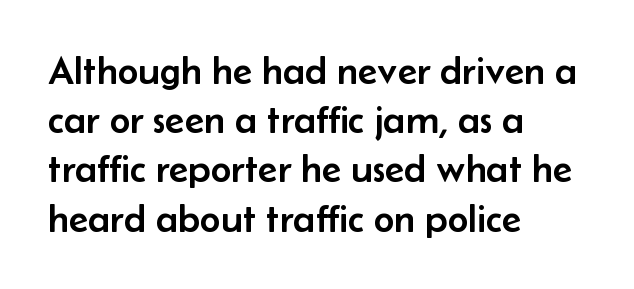
{"serif": "no", "italic": "no", "width": "normal", "stroke_contrast": "low", "x_height": "small", "monospaced": "no", "underline": "no", "align": "left", "line_spacing_ratio": 1.23, "letter_spacing": "normal", "letter_spacing_em": 0.0, "glyph_px": 40}
